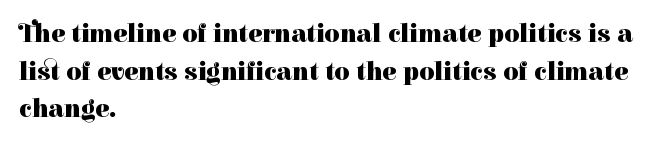
{"italic": "no", "bold": "yes", "underline": "no", "align": "left", "line_spacing": "normal", "line_spacing_ratio": 1.45, "letter_spacing": "normal", "letter_spacing_em": 0.0, "glyph_px": 26}
